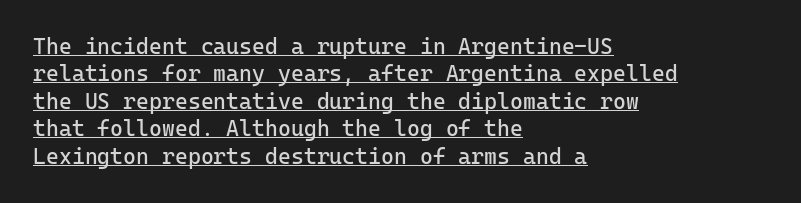
The compositor pushed each line to the left boundary. A light-to-regular cut is what we see here. Summary of vertical rhythm: regular, with standard interline spacing. Vertical strokes here are truly vertical. The gaps between neighbouring characters are ordinary and unremarkable.
